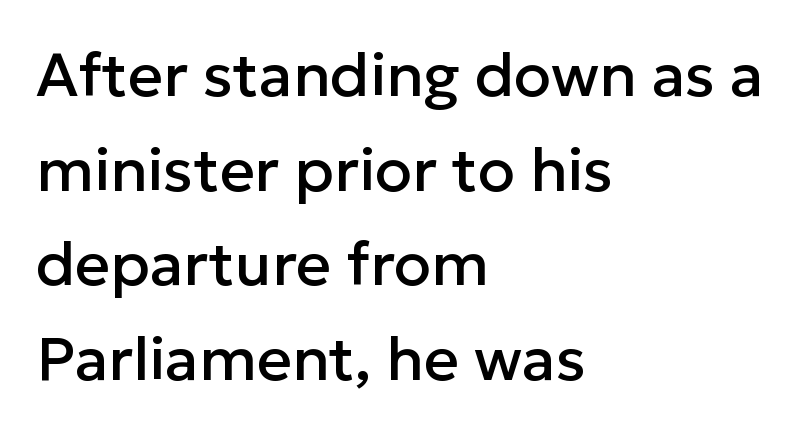
{"serif": "no", "italic": "no", "width": "normal", "stroke_contrast": "low", "x_height": "medium", "monospaced": "no", "underline": "no", "align": "left", "line_spacing": "normal", "line_spacing_ratio": 1.55, "letter_spacing": "normal", "letter_spacing_em": 0.0, "glyph_px": 61}
